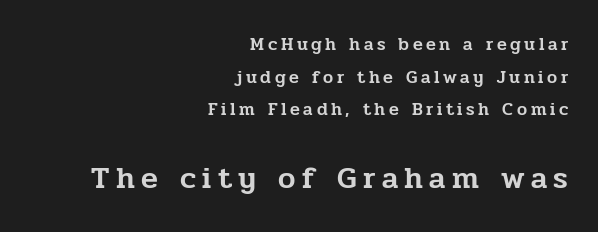
Q: Is the text italic (slanted)? A: No, it is upright.
Q: Is the typeface a serif or a sans-serif typeface? A: Serif.
Q: Is the text underlined? A: No.
Q: How is the paragraph aligned? A: Right-aligned.
Q: Is the spacing between letters normal or unusually wide? A: Unusually wide.
Q: Which block of text is set in a larger size, the first (top) or the second (bottom)? A: The second (bottom) one.
Q: Width (condensed, normal, or wide)? A: Normal.
Q: Stroke contrast? A: Low.
Q: x-height? A: Medium.
Q: Monospaced? A: No.
